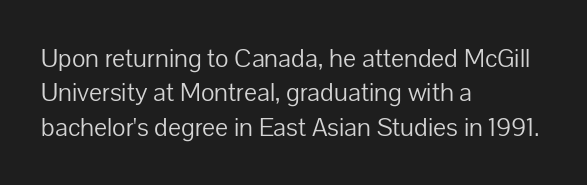
Q: Is the text bold? A: No.
Q: Is the text italic (slanted)? A: No, it is upright.
Q: Is the text underlined? A: No.
Q: How is the paragraph aligned? A: Left-aligned.
Q: Is the spacing between letters normal or unusually wide? A: Normal.
Q: Is the spacing between lines tight, normal or loose? A: Normal.
